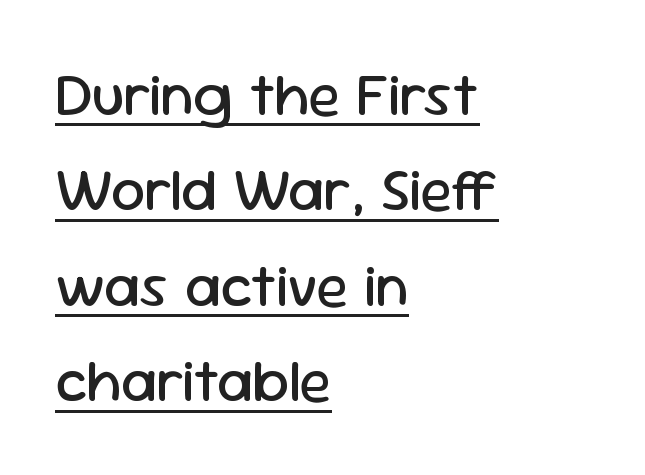
Each letter's strokes conclude bluntly, with no projecting serifs. Letters have the restrained weight of plain body copy at most. Compared with typical paragraphs, the rows here are spaced about the same. Students, note that the glyphs here touch the page at normal intervals. Character widths vary here, with narrow letters taking less room than wide ones.
